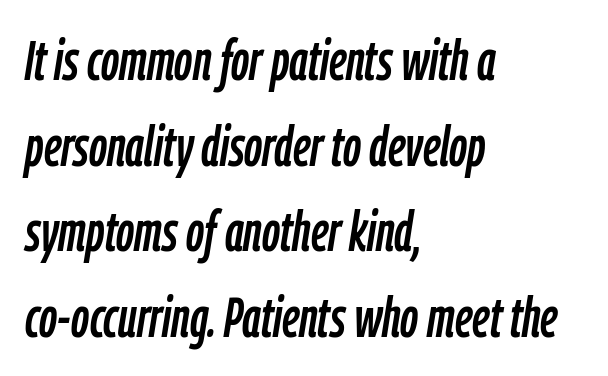
Words appear dense and cohesive because spacing is normal. Layout note: lines flush left. The letters are slanted; this is an italic face. The lines sit at an ordinary, default distance from one another. The foot of each line stays bare and open.
